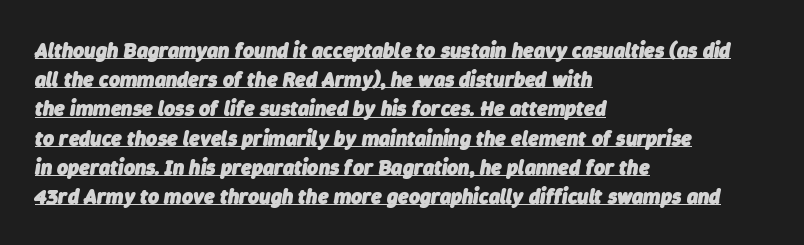
{"italic": "yes", "lean": "right", "slant_degrees": 9, "bold": "yes", "underline": "yes", "align": "left", "line_spacing": "normal", "line_spacing_ratio": 1.39, "letter_spacing": "normal", "letter_spacing_em": 0.0, "glyph_px": 21}
